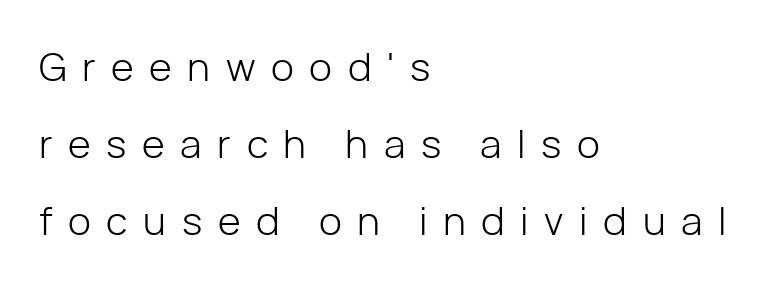
This is the regular roman posture of the typeface. Characters follow at a spacing far wider than the type designer built in. You could fit nearly another row in the gap between these rows. Letterform terminals end flat and unadorned throughout the passage.
